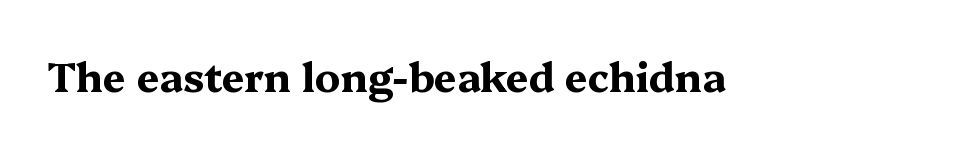
Each glyph is drawn with heavy, bold strokes. Tall strokes in this sample are plumb rather than angled. Varying glyph widths throughout — classic text-font behaviour. Font category for this specimen: serif. A typesetter would call this zero additional tracking. The words here are not underlined.
